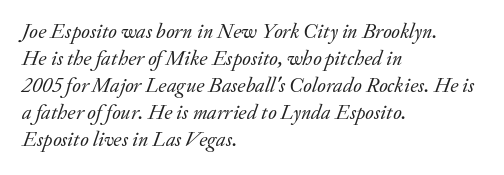
The image shows 21 px text type, italic (leaning right); set left-aligned, normal line spacing (1.29x), normal letter spacing, not underlined.
